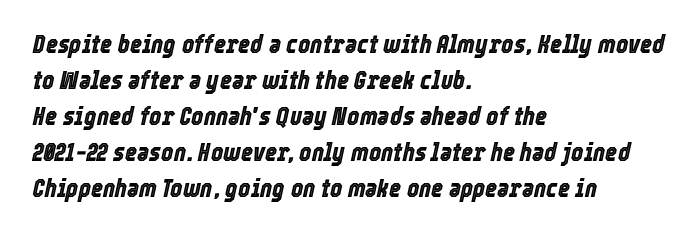
Honestly, the row spacing looks completely unremarkable. Descenders are the only things crossing below the line. The axis of the letterforms is tilted away from vertical. Horizontal alignment here is leftward, the default for most running prose.
